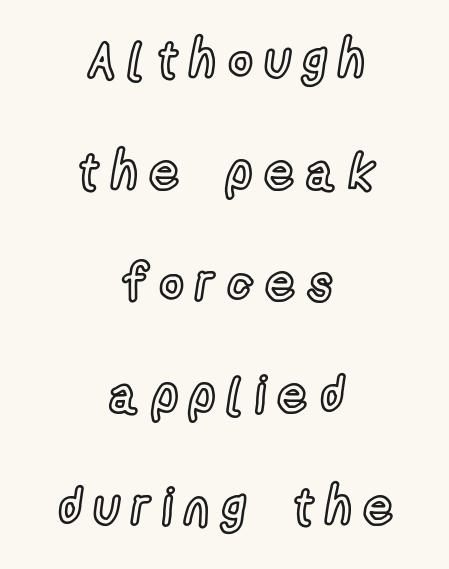
The rendering positions every line midway between the sides. Check under the words: just untouched page. You could not count columns in this text — the font is proportionally spaced. If you measured baseline to baseline, you'd find a long distance. Words appear elongated and porous because spacing is wide.
